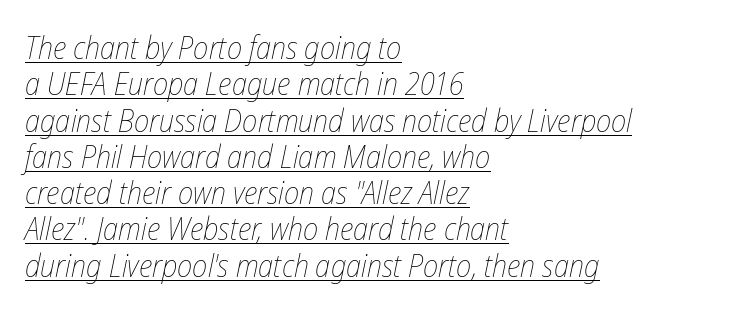
This sample has the flowing, uneven cadence of proportional lettering. Italic: yes, the glyphs are oblique. The setting favours the left margin, as ordinary paragraphs usually do. The letterforms sit at book weight or below. The words here are underlined.
